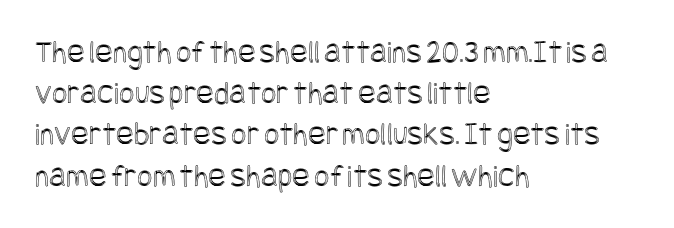
The passage shown is not underscored anywhere. Layout note: lines flush left. Each new line begins a customary step beneath the previous one. Glyph-to-glyph distance matches everyday printed text.
